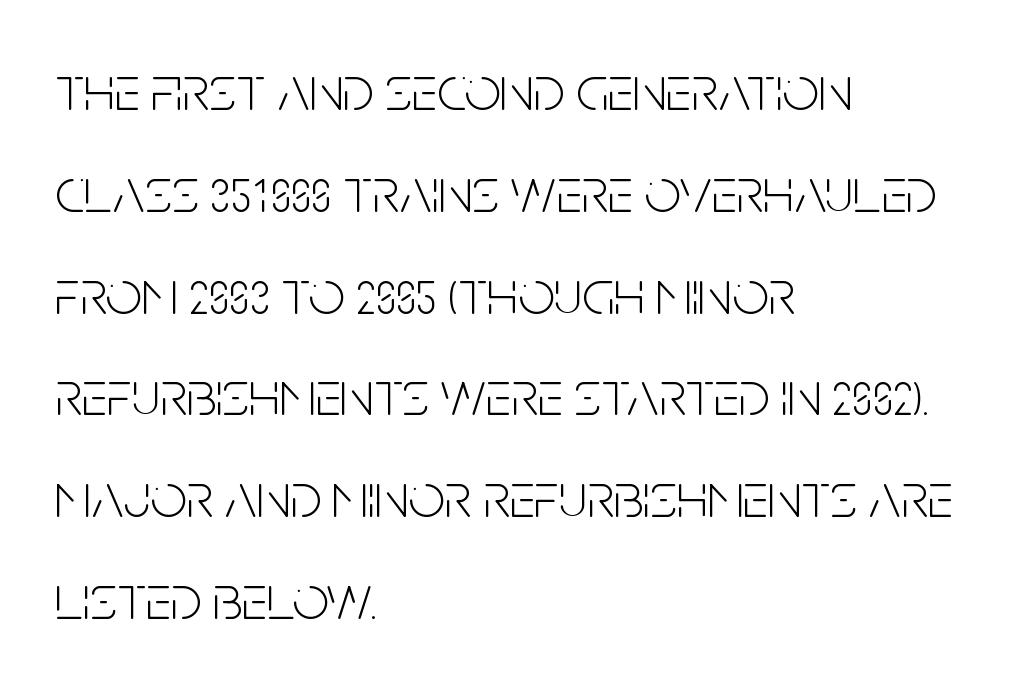
{"serif": "no", "italic": "no", "bold": "no", "weight": "light", "width": "condensed", "stroke_contrast": "low", "x_height": "large", "monospaced": "no", "underline": "no", "align": "left", "line_spacing": "normal", "line_spacing_ratio": 1.59, "letter_spacing": "normal", "letter_spacing_em": 0.0, "glyph_px": 64}
